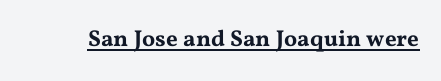
{"italic": "no", "underline": "yes", "letter_spacing": "normal", "letter_spacing_em": 0.0, "glyph_px": 23}
